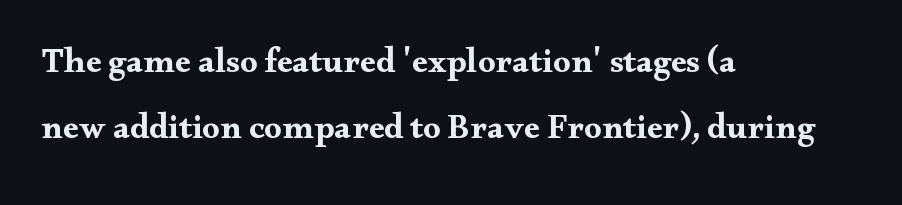
Q: Is the text bold? A: Yes.
Q: Is the text italic (slanted)? A: No, it is upright.
Q: Is the typeface a serif or a sans-serif typeface? A: Serif.
Q: Is the text underlined? A: No.
Q: How is the paragraph aligned? A: Left-aligned.
Q: Is the spacing between letters normal or unusually wide? A: Normal.
Q: Width (condensed, normal, or wide)? A: Wide.
Q: Stroke contrast? A: Medium.
Q: x-height? A: Small.
Q: Monospaced? A: No.
